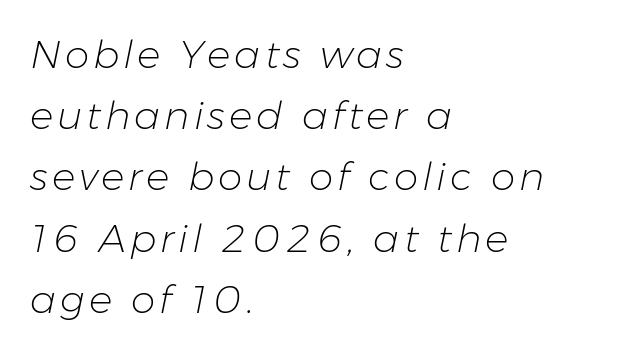
The image shows 39 px light type, italic (leaning right); set left-aligned, normal line spacing (1.57x), not underlined; low stroke contrast and a medium x-height.
